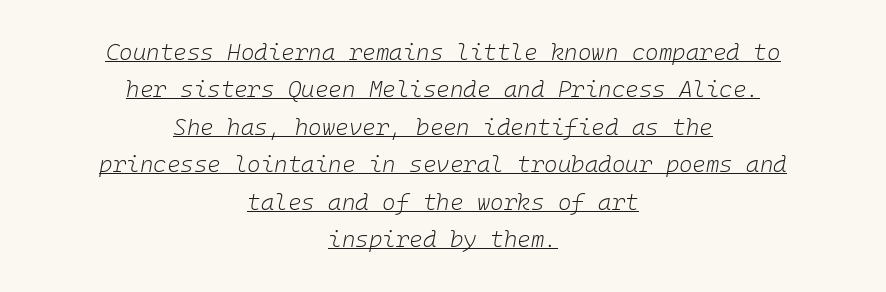
Q: Is the text bold? A: No.
Q: Is the text italic (slanted)? A: Yes, it leans right by about 10 degrees.
Q: Is the text underlined? A: Yes.
Q: How is the paragraph aligned? A: Centered.
Q: Is the spacing between letters normal or unusually wide? A: Normal.
Q: Is the spacing between lines tight, normal or loose? A: Normal.
